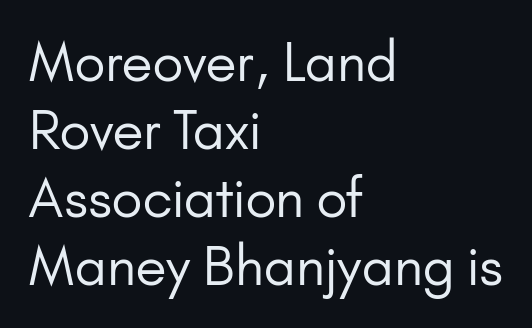
Notice how the passage keeps a crisp vertical edge on the left only. The letters look calm and open, with moderate or lighter stems. The rendering uses natural spacing where letterforms have individual widths. These lines were composed using upright roman letters.
